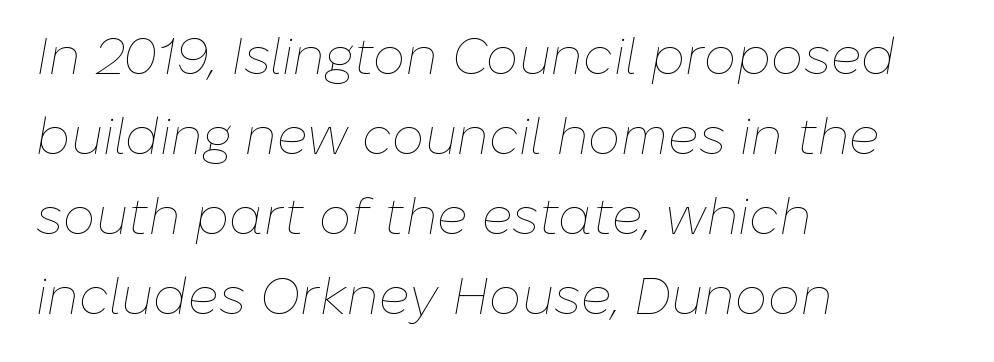
The image shows 52 px thin type, italic (leaning right); set left-aligned, normal line spacing (1.54x), normal letter spacing, not underlined; low stroke contrast and a medium x-height.
